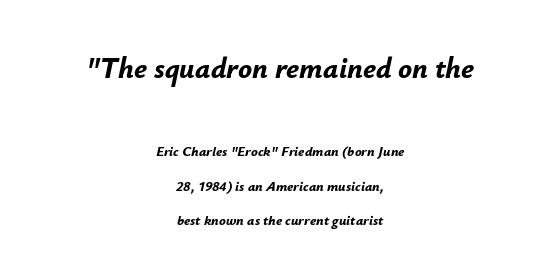
The image shows 29 px bold type, italic (leaning right); set centered, loose line spacing (2.45x), normal letter spacing, not underlined; the first (top) block is 2.07x larger; low stroke contrast and a small x-height.
